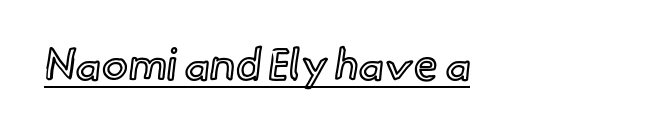
The image shows 44 px text type; set normal letter spacing, underlined; a small x-height.
